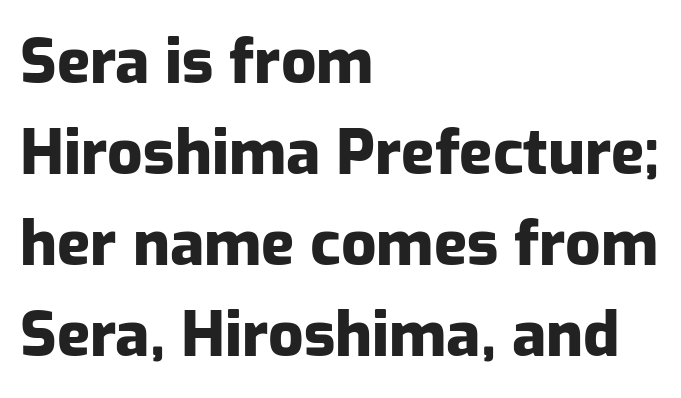
You'd pick this weight for a headline — it's a proper bold. Here the glyphs are tracked normally, forming tight word shapes. The paragraph has a hard left edge and a soft right edge. The typography opts for an upright posture over an oblique one. The rendering shows plain stroke endings on the letterforms — a sans-serif design. Clear beneath every line of the passage.
